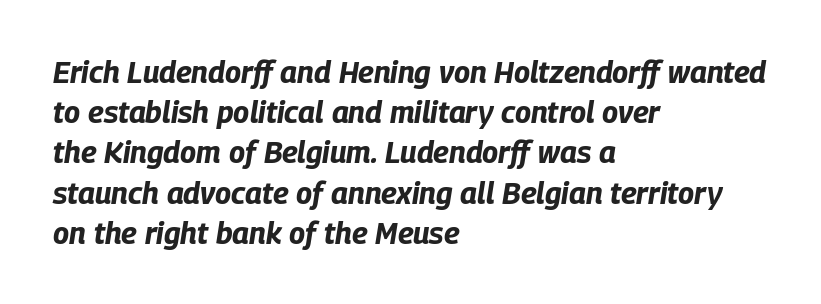
Line spacing here is normal. Every character sits at an angle, as italics do. Is the type bold? Yes — the strokes are clearly thick and heavy. The zone under the glyphs is completely vacant.
